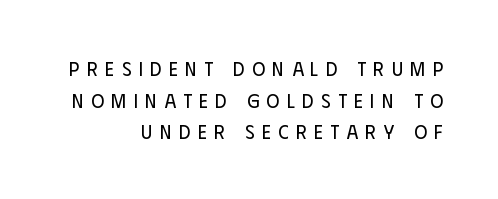
{"italic": "no", "bold": "no", "underline": "no", "align": "right", "line_spacing": "normal", "line_spacing_ratio": 1.58, "letter_spacing": "wide", "letter_spacing_em": 0.37, "glyph_px": 20}
